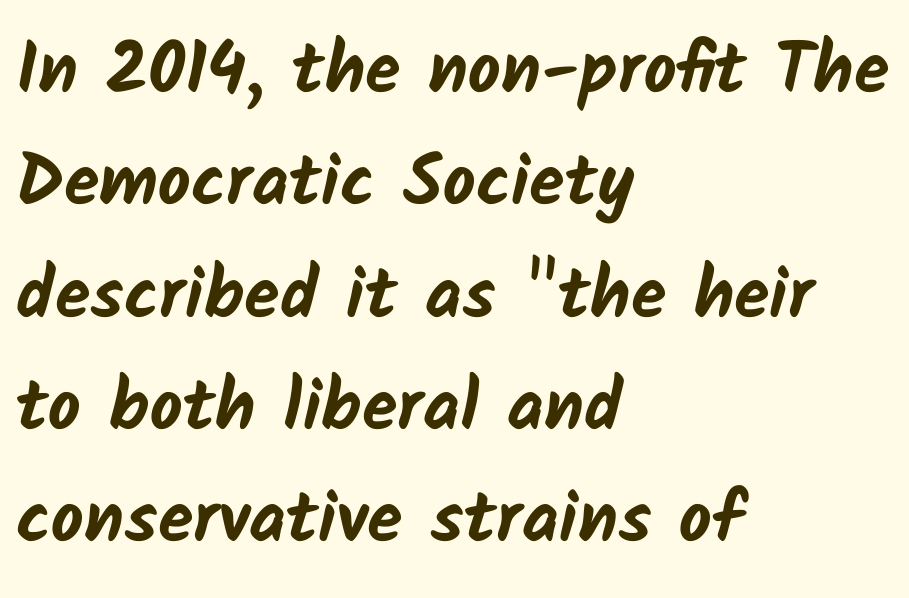
The image shows 72 px bold sans-serif type; set left-aligned, normal line spacing (1.56x), normal letter spacing, not underlined; low stroke contrast and a medium x-height.
